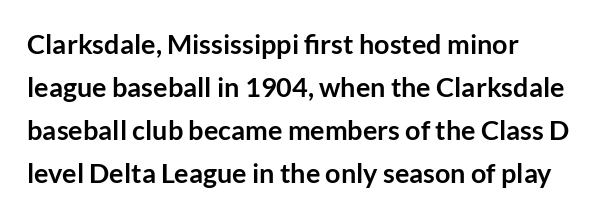
Typesetter's note: full bold, strokes at maximum text heaviness. Quick note: interline space is typical. Compared with a centered layout, this one pins lines to the left instead. Tall strokes in this sample are plumb rather than angled. The tracking reads as untouched default to a designer's eye. Has an underline been added? It has not.
